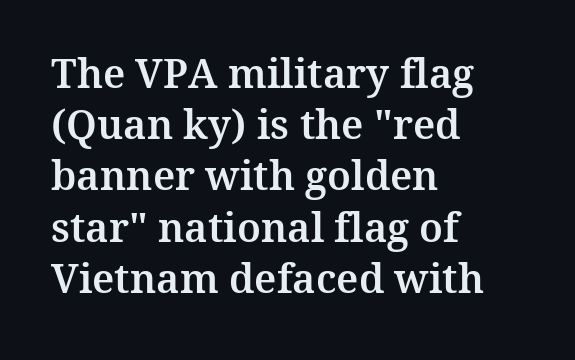
The image shows 40 px serif type, upright; set left-aligned, normal line spacing (1.28x), normal letter spacing, not underlined; medium stroke contrast and a medium x-height.
